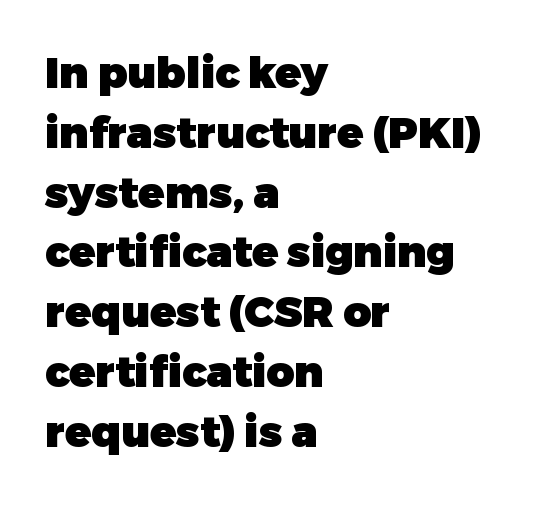
The image shows 43 px heavy sans-serif type, upright; set left-aligned, normal line spacing (1.39x), normal letter spacing, not underlined; low stroke contrast and a medium x-height.
